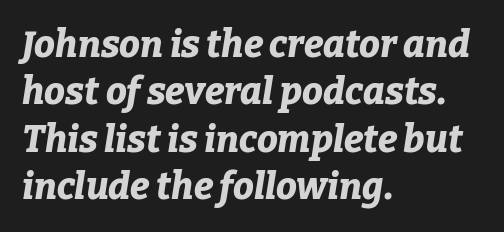
The image shows 37 px bold type, italic (leaning right); set left-aligned, normal line spacing (1.28x), normal letter spacing, not underlined; low stroke contrast and a medium x-height.
